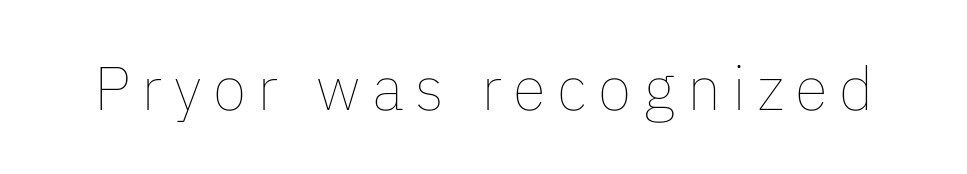
Q: Is the text bold? A: No.
Q: Is the text italic (slanted)? A: No, it is upright.
Q: Is the text underlined? A: No.
Q: Width (condensed, normal, or wide)? A: Normal.
Q: Stroke contrast? A: Low.
Q: x-height? A: Medium.
Q: Monospaced? A: No.
